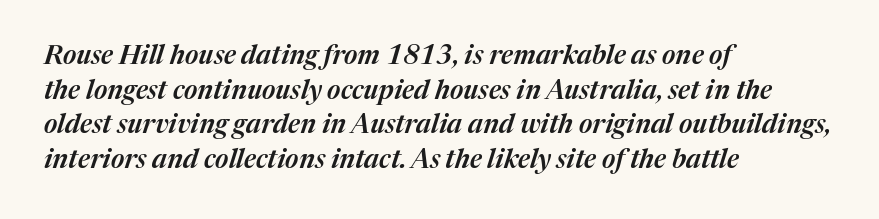
{"italic": "yes", "lean": "right", "slant_degrees": 17, "underline": "no", "align": "left", "line_spacing": "normal", "line_spacing_ratio": 1.33, "letter_spacing": "normal", "letter_spacing_em": 0.0, "glyph_px": 26}
